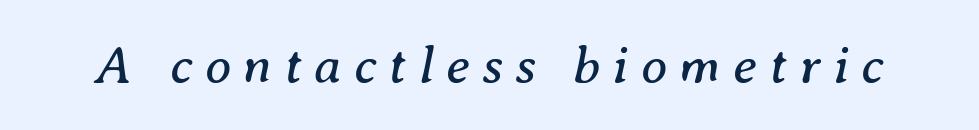
{"serif": "yes", "italic": "yes", "lean": "right", "slant_degrees": 8, "bold": "no", "weight": "regular", "width": "normal", "stroke_contrast": "medium", "x_height": "medium", "monospaced": "no", "underline": "no", "letter_spacing": "wide", "letter_spacing_em": 0.23, "glyph_px": 53}
